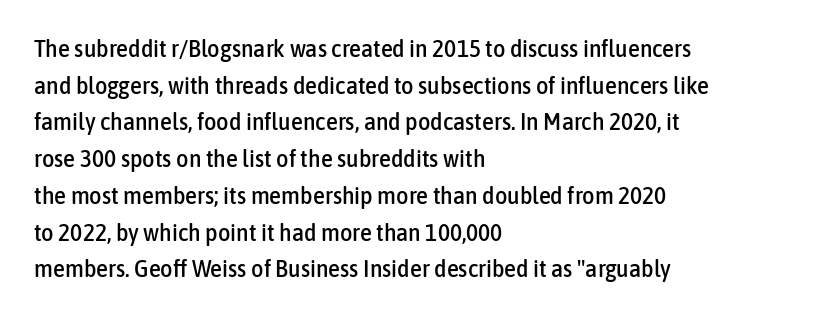
{"italic": "no", "underline": "no", "align": "left", "line_spacing": "normal", "line_spacing_ratio": 1.53, "letter_spacing": "normal", "letter_spacing_em": 0.0, "glyph_px": 24}
